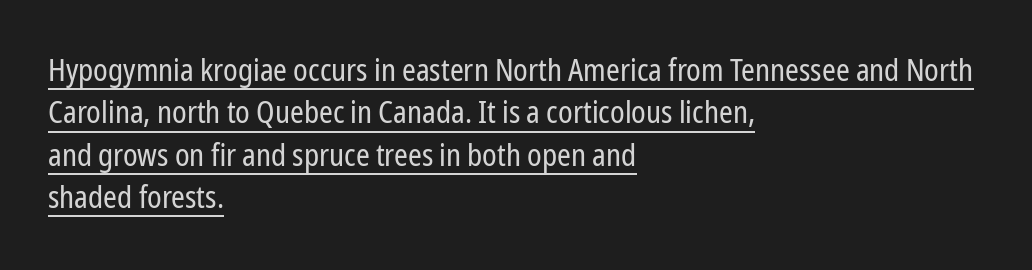
The image shows 31 px regular-weight, condensed sans-serif type, upright; set left-aligned, normal line spacing (1.37x), normal letter spacing, underlined; low stroke contrast and a medium x-height.
